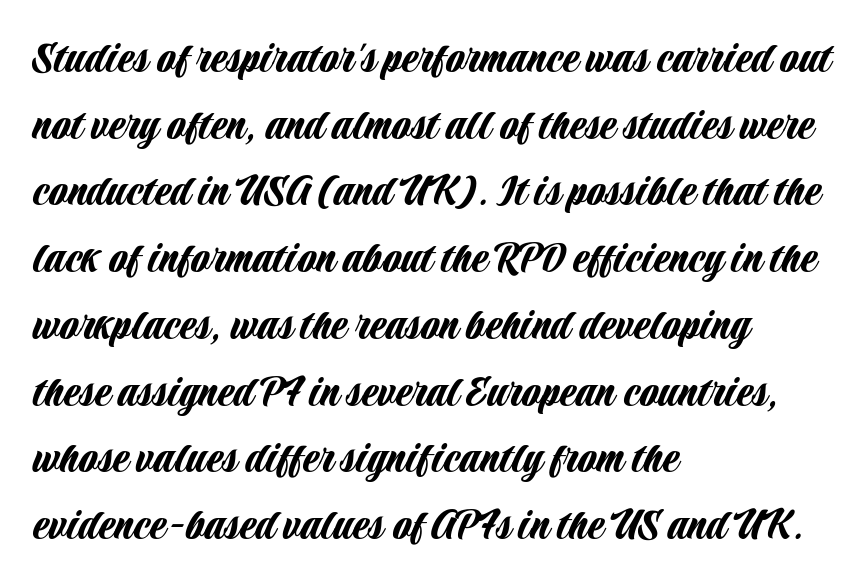
{"serif": "no", "width": "condensed", "stroke_contrast": "low", "x_height": "large", "monospaced": "no", "underline": "no", "align": "left", "line_spacing": "normal", "line_spacing_ratio": 1.39, "letter_spacing": "normal", "letter_spacing_em": 0.0, "glyph_px": 48}
